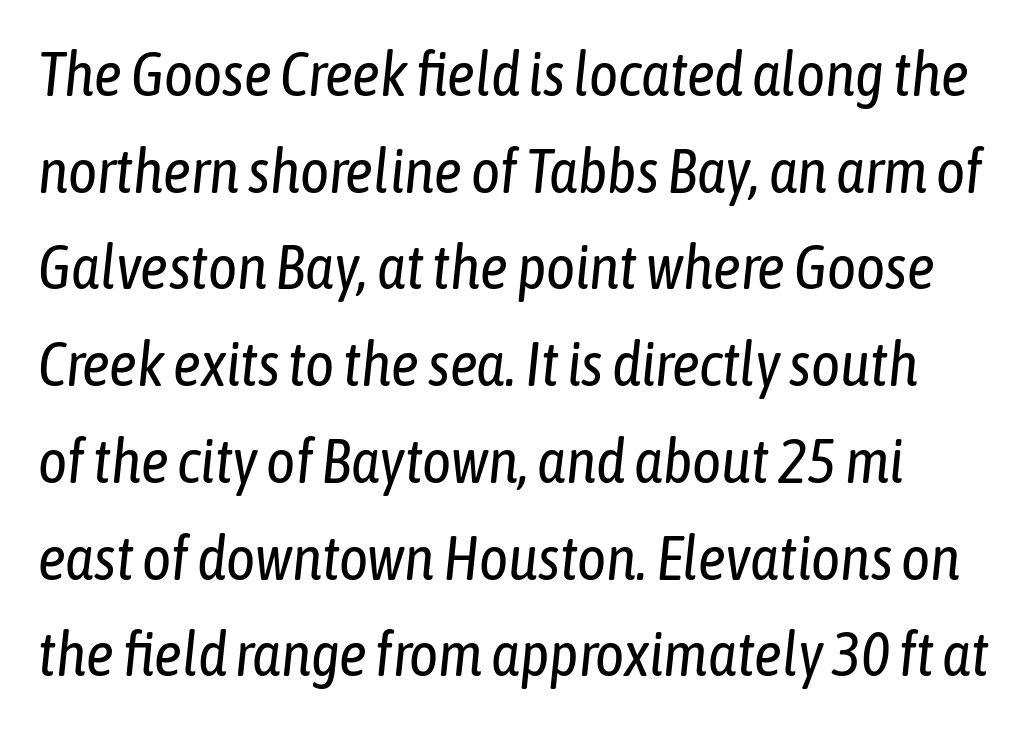
Proportional: the letters do not fall into vertical columns. Vertically, the passage feels balanced, rows spaced as you'd expect. Letters rest on an invisible, unmarked baseline. Nobody touched the tracking dial on this one. The font sits on the lighter half of the weight spectrum, regular included. Posture: slanted.
